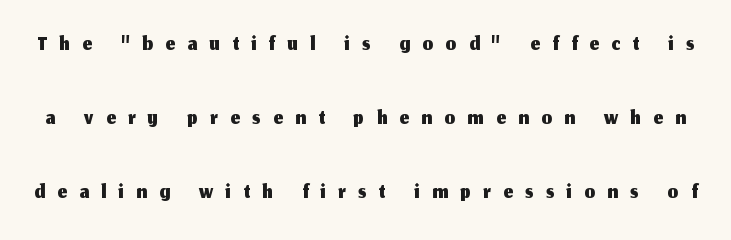
The image shows 33 px sans-serif type, upright; set loose line spacing (2.24x), unusually wide letter spacing (+0.38 em), not underlined; medium stroke contrast and a medium x-height.
